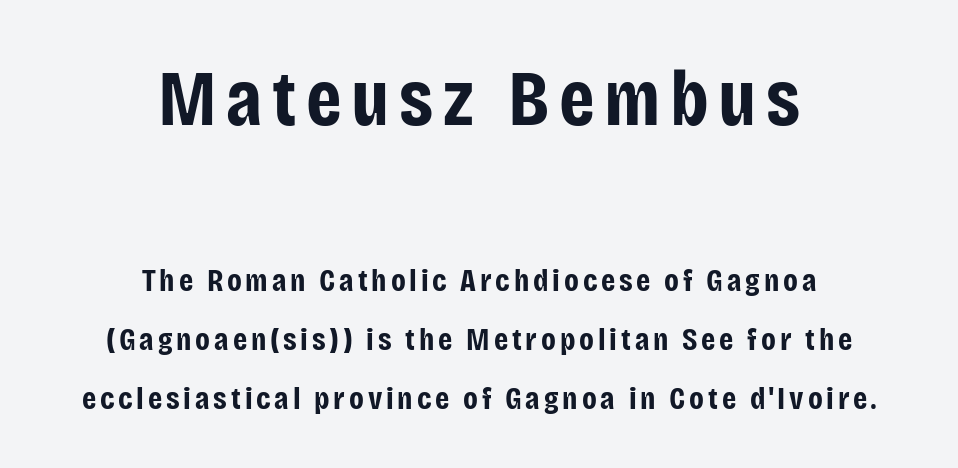
The image shows 80 px bold, condensed sans-serif type, upright; set centered, line spacing 1.84x, not underlined; the first (top) block is 2.5x larger; low stroke contrast and a large x-height.
